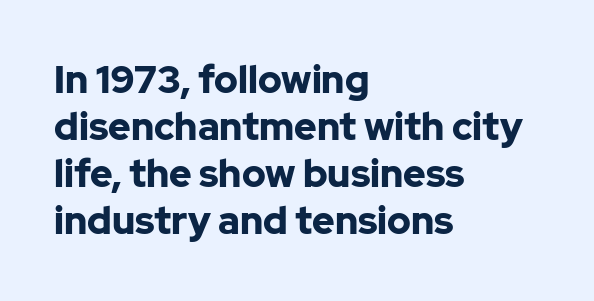
Q: Is the text bold? A: Yes.
Q: Is the text italic (slanted)? A: No, it is upright.
Q: Is the typeface a serif or a sans-serif typeface? A: Sans-serif.
Q: Is the text underlined? A: No.
Q: How is the paragraph aligned? A: Left-aligned.
Q: Is the spacing between letters normal or unusually wide? A: Normal.
Q: Width (condensed, normal, or wide)? A: Normal.
Q: Stroke contrast? A: Low.
Q: x-height? A: Medium.
Q: Monospaced? A: No.
